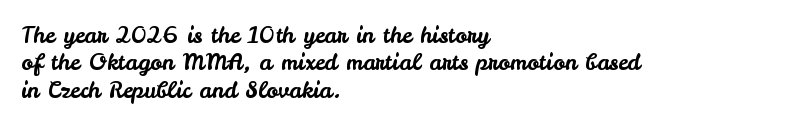
{"underline": "no", "align": "left", "line_spacing_ratio": 1.24, "letter_spacing": "normal", "letter_spacing_em": 0.0, "glyph_px": 22}
